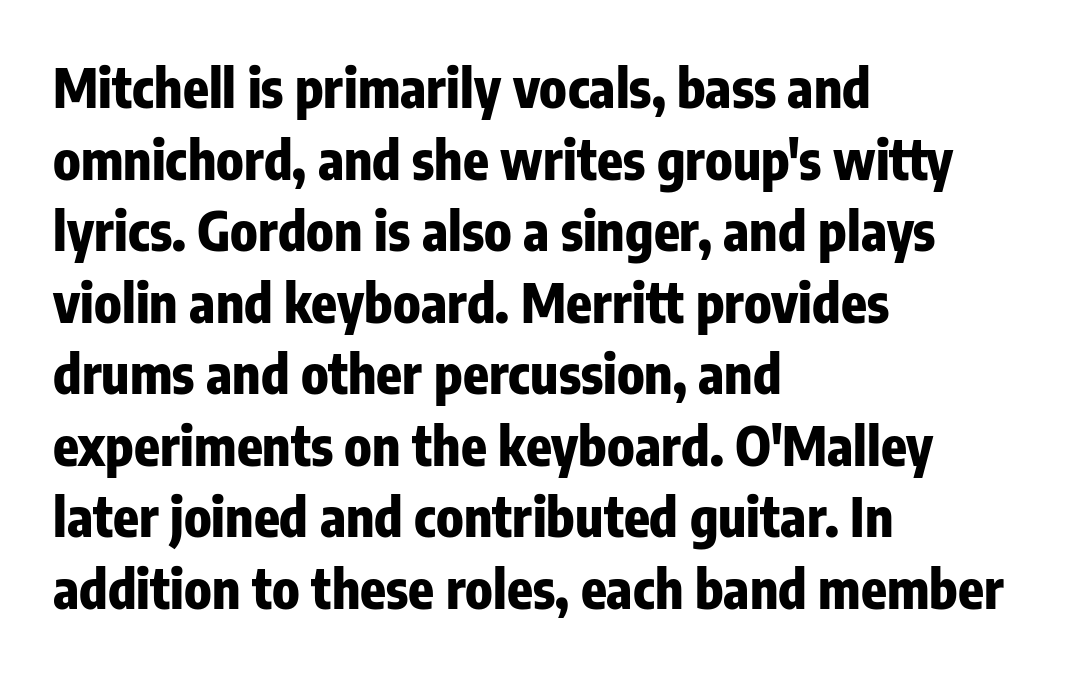
Q: Is the text bold? A: Yes.
Q: Is the text italic (slanted)? A: No, it is upright.
Q: Is the typeface a serif or a sans-serif typeface? A: Sans-serif.
Q: Is the text underlined? A: No.
Q: How is the paragraph aligned? A: Left-aligned.
Q: Is the spacing between letters normal or unusually wide? A: Normal.
Q: Is the spacing between lines tight, normal or loose? A: Normal.
Q: Width (condensed, normal, or wide)? A: Condensed.
Q: Stroke contrast? A: Low.
Q: x-height? A: Medium.
Q: Monospaced? A: No.
